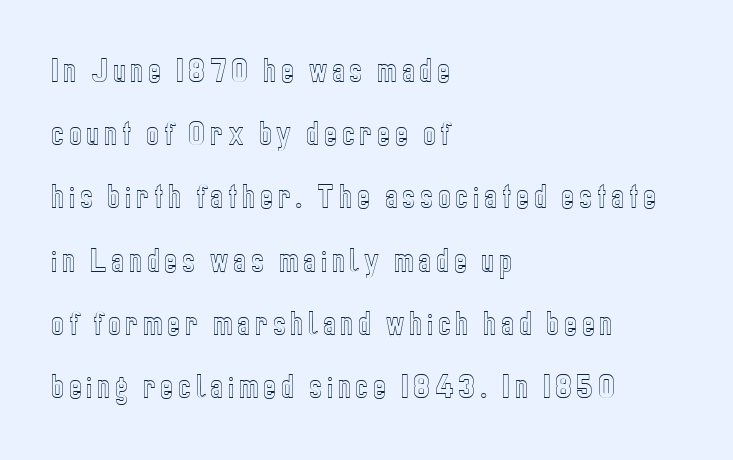
Q: Is the text italic (slanted)? A: No, it is upright.
Q: Is the text underlined? A: No.
Q: How is the paragraph aligned? A: Left-aligned.
Q: Is the spacing between lines tight, normal or loose? A: Loose.
